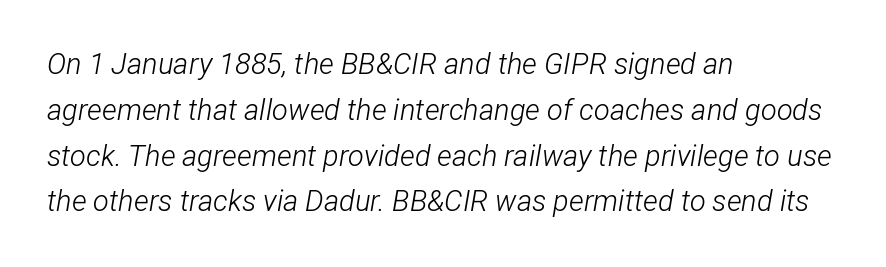
The image shows 29 px light, condensed type, italic (leaning right); set left-aligned, normal line spacing (1.58x), normal letter spacing, not underlined; low stroke contrast and a medium x-height.
